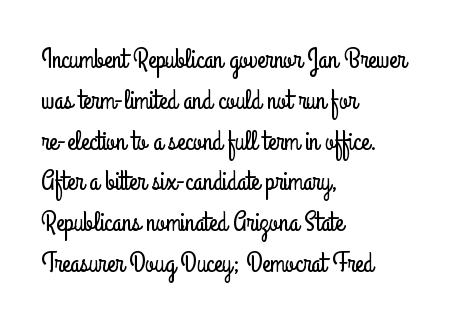
Descenders hang freely into open space. The rag falls on the right side of this text block. No extra tracking has been applied to these lines. Does the leading feel generous? No, just average.
